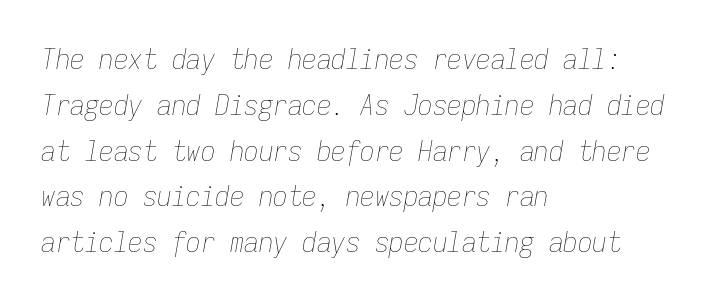
Here the glyphs are tracked normally, forming tight word shapes. A quiet, ordinary-to-light weight characterises the typeface. Think of a typewriter: that constant character pitch is what you see here. Quick note: italic. Notice how descenders clear the ascenders below comfortably — that's standard leading.
